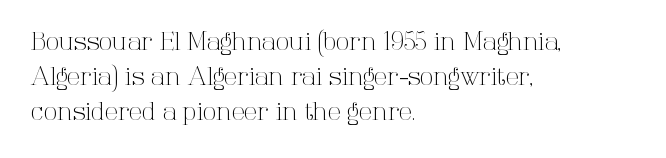
Q: Is the text bold? A: No.
Q: Is the text italic (slanted)? A: No, it is upright.
Q: Is the text underlined? A: No.
Q: How is the paragraph aligned? A: Left-aligned.
Q: Is the spacing between letters normal or unusually wide? A: Normal.
Q: Is the spacing between lines tight, normal or loose? A: Normal.
